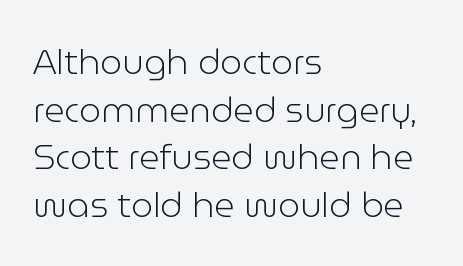
{"serif": "no", "italic": "no", "bold": "no", "weight": "light", "width": "normal", "stroke_contrast": "low", "x_height": "medium", "monospaced": "no", "underline": "no", "align": "left", "line_spacing": "normal", "line_spacing_ratio": 1.36, "letter_spacing": "normal", "letter_spacing_em": 0.0, "glyph_px": 35}
